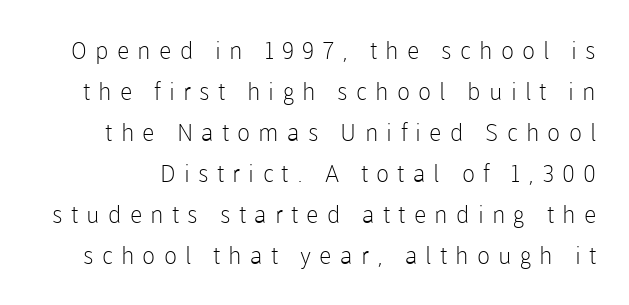
Q: Is the text bold? A: No.
Q: Is the text italic (slanted)? A: No, it is upright.
Q: Is the text underlined? A: No.
Q: Is the spacing between letters normal or unusually wide? A: Unusually wide.
